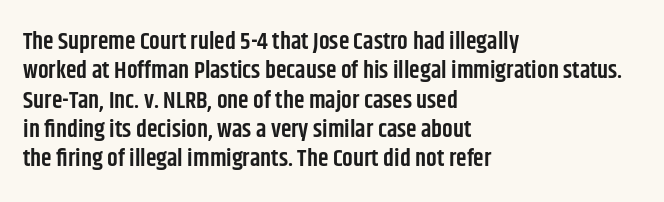
The image shows 24 px text type, upright; set left-aligned, line spacing 1.22x, normal letter spacing, not underlined.
